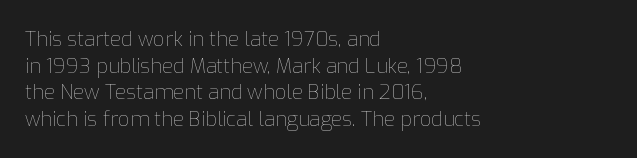
{"italic": "no", "bold": "no", "underline": "no", "align": "left", "line_spacing": "normal", "line_spacing_ratio": 1.33, "letter_spacing": "normal", "letter_spacing_em": 0.0, "glyph_px": 20}
